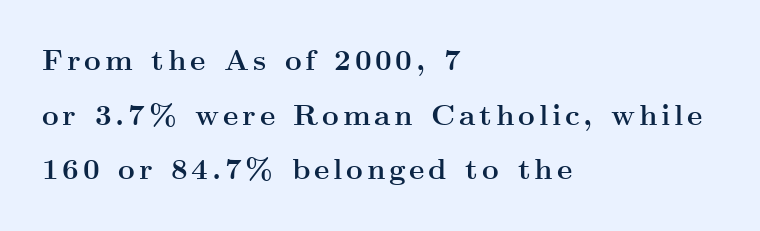
{"serif": "yes", "italic": "no", "bold": "yes", "weight": "semibold", "width": "wide", "stroke_contrast": "medium", "x_height": "small", "monospaced": "no", "underline": "no", "align": "left", "line_spacing_ratio": 1.88, "glyph_px": 29}
